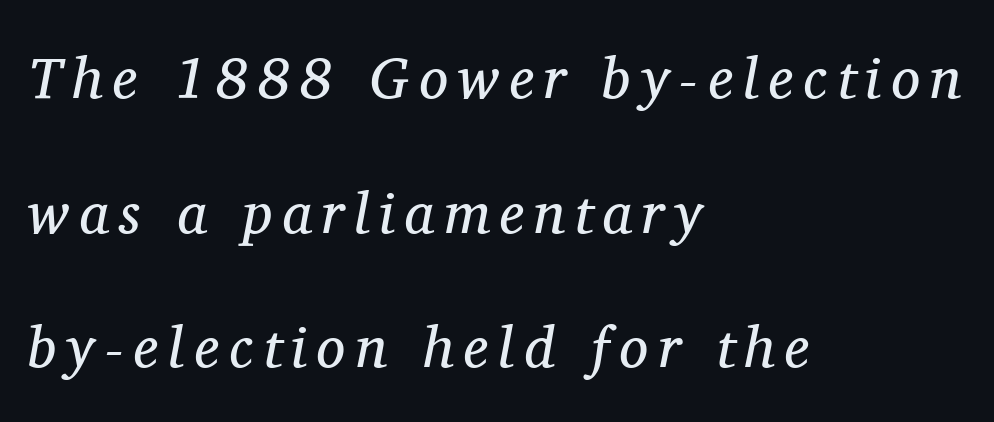
Q: Is the text bold? A: No.
Q: Is the text italic (slanted)? A: Yes, it leans right by about 11 degrees.
Q: Is the typeface a serif or a sans-serif typeface? A: Serif.
Q: Is the text underlined? A: No.
Q: How is the paragraph aligned? A: Left-aligned.
Q: Is the spacing between lines tight, normal or loose? A: Loose.
Q: Width (condensed, normal, or wide)? A: Normal.
Q: Stroke contrast? A: Medium.
Q: x-height? A: Medium.
Q: Monospaced? A: No.
